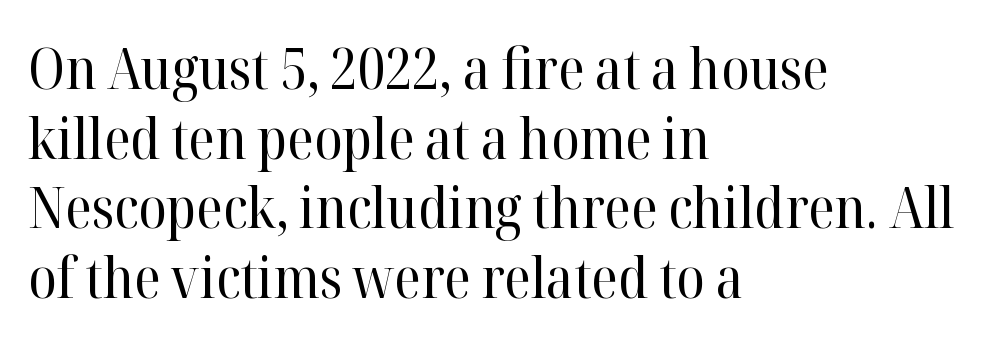
Q: Is the text bold? A: No.
Q: Is the text italic (slanted)? A: No, it is upright.
Q: Is the typeface a serif or a sans-serif typeface? A: Serif.
Q: Is the text underlined? A: No.
Q: How is the paragraph aligned? A: Left-aligned.
Q: Is the spacing between letters normal or unusually wide? A: Normal.
Q: Width (condensed, normal, or wide)? A: Normal.
Q: Stroke contrast? A: High.
Q: x-height? A: Medium.
Q: Monospaced? A: No.
